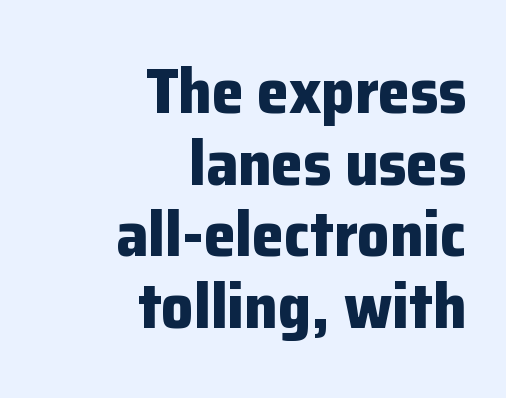
{"serif": "no", "italic": "no", "bold": "yes", "weight": "bold", "width": "normal", "stroke_contrast": "low", "x_height": "medium", "monospaced": "no", "underline": "no", "align": "right", "line_spacing": "tight", "line_spacing_ratio": 1.12, "letter_spacing": "normal", "letter_spacing_em": 0.0, "glyph_px": 64}
